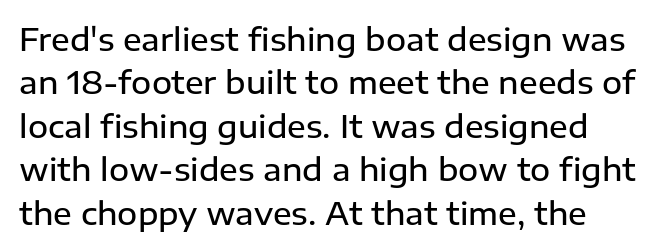
Q: Is the text bold? A: Semi-bold.
Q: Is the text italic (slanted)? A: No, it is upright.
Q: Is the typeface a serif or a sans-serif typeface? A: Sans-serif.
Q: Is the text underlined? A: No.
Q: How is the paragraph aligned? A: Left-aligned.
Q: Is the spacing between letters normal or unusually wide? A: Normal.
Q: Is the spacing between lines tight, normal or loose? A: Normal.
Q: Width (condensed, normal, or wide)? A: Normal.
Q: Stroke contrast? A: Low.
Q: x-height? A: Medium.
Q: Monospaced? A: No.
